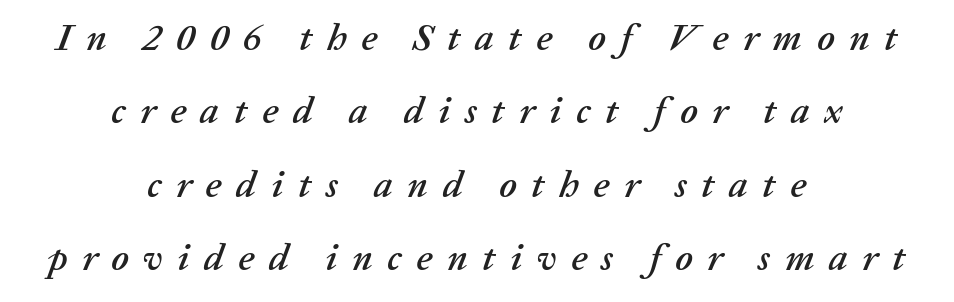
The foot of each line stays bare and open. This rendering uses center alignment, leaving both contours irregular but symmetric. Baseline-to-baseline distance is far greater than the letter height. Short note: letters widely spaced. Spacing verdict: proportional, widths tailored to each character. Style check: oblique.
